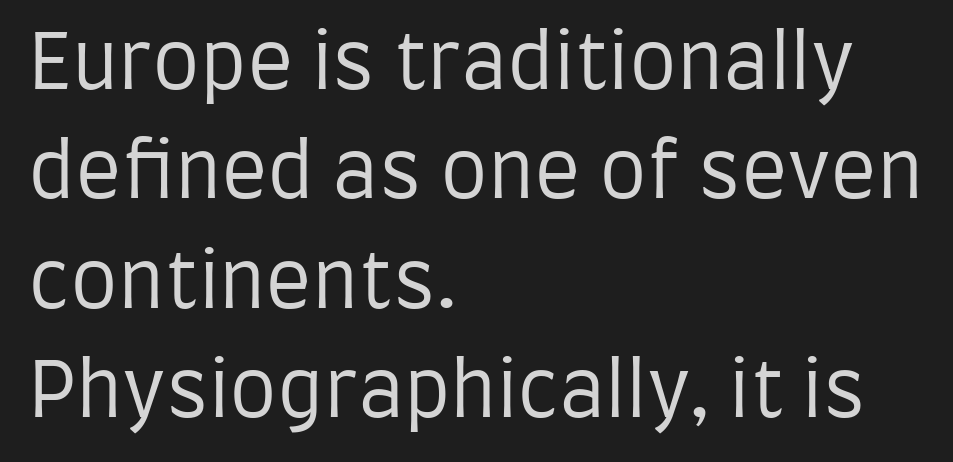
You could not count columns in this text — the font is proportionally spaced. The letters carry no serifs — their stems end cleanly without finishing strokes. Each line starts at the same left margin while the right side varies. Short note: letters normally spaced.
